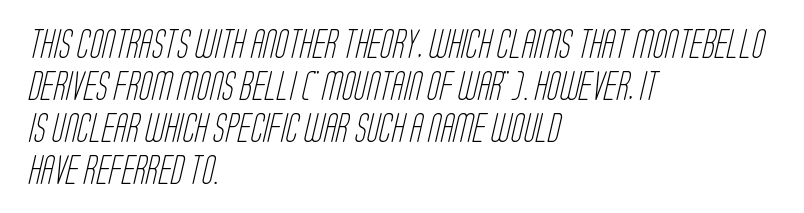
{"serif": "no", "bold": "no", "weight": "light", "width": "condensed", "stroke_contrast": "low", "x_height": "large", "monospaced": "no", "underline": "no", "align": "left", "line_spacing": "normal", "line_spacing_ratio": 1.45, "letter_spacing": "normal", "letter_spacing_em": 0.0, "glyph_px": 29}
